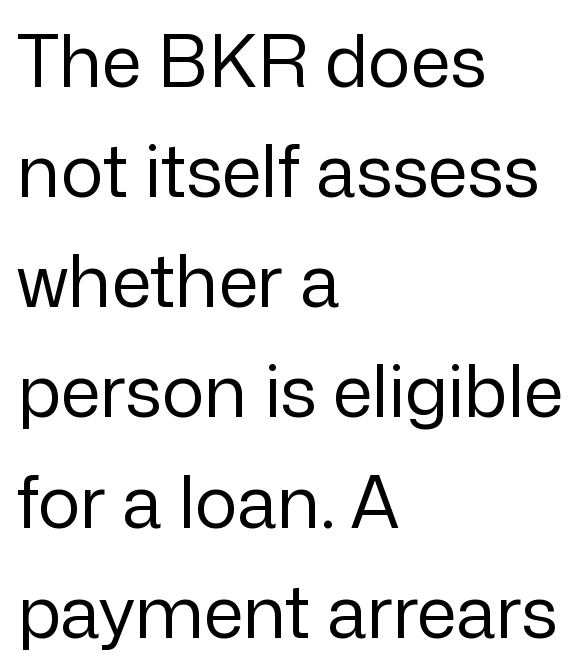
Is this a heavy cut? Hardly; it is regular or lighter. Lines of text with bare space underneath. The face used here is proportionally spaced, like ordinary book or web type. A typesetter would label this face a sans.
